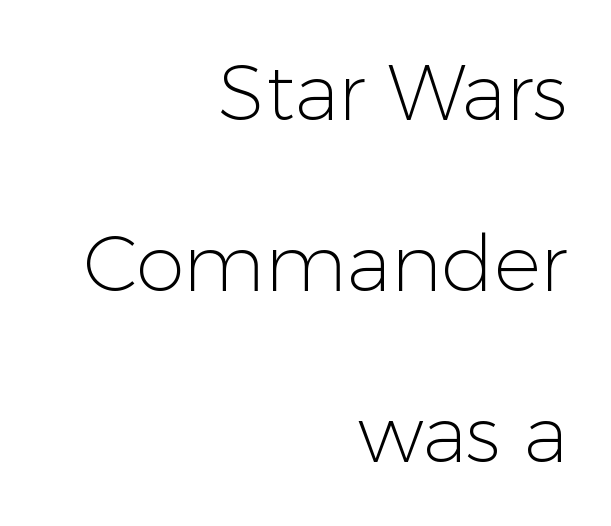
{"serif": "no", "italic": "no", "bold": "no", "weight": "light", "width": "normal", "stroke_contrast": "low", "x_height": "medium", "monospaced": "no", "underline": "no", "align": "right", "line_spacing": "loose", "line_spacing_ratio": 2.19, "letter_spacing": "normal", "letter_spacing_em": 0.0, "glyph_px": 78}
